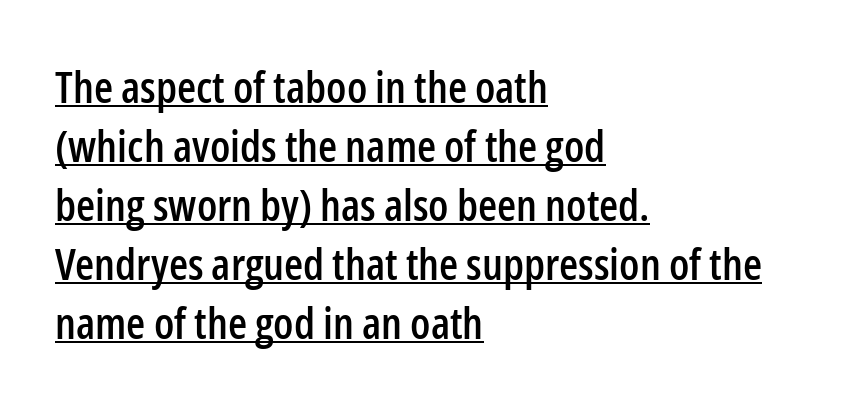
Think of a printed novel: that variable character pitch is what you see here. The rendering anchors every line to the left-hand side. Observe the ordinary spacing: letters are neighbours, not strangers. The face used here is a sans, in the tradition of grotesques and geometrics.
